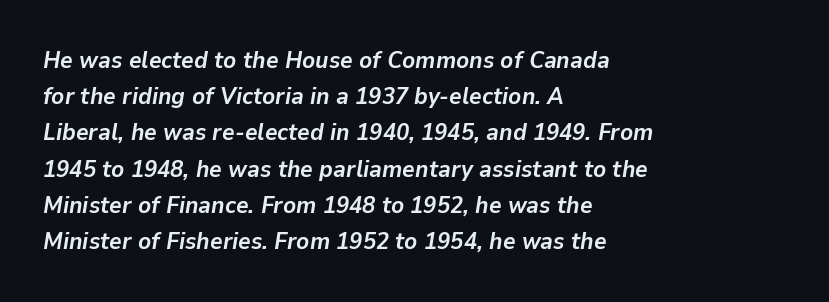
Q: Is the text bold? A: Yes.
Q: Is the text italic (slanted)? A: Yes, it leans right by about 9 degrees.
Q: Is the text underlined? A: No.
Q: How is the paragraph aligned? A: Left-aligned.
Q: Is the spacing between letters normal or unusually wide? A: Normal.
Q: Is the spacing between lines tight, normal or loose? A: Normal.
